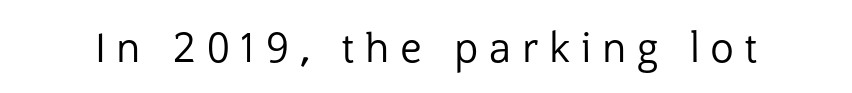
Stems and bowls with no extra thickness — not bold. Between one letter and the next there's a generous, obvious gap. Notice how the stems are strictly vertical — no italics here. Type without underlining.
